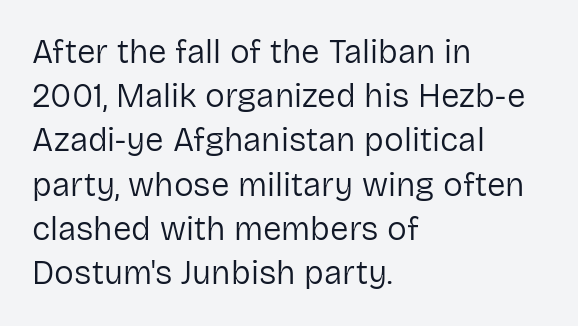
The image shows 33 px regular-weight sans-serif type, upright; set left-aligned, normal line spacing (1.34x), normal letter spacing, not underlined; low stroke contrast and a medium x-height.
